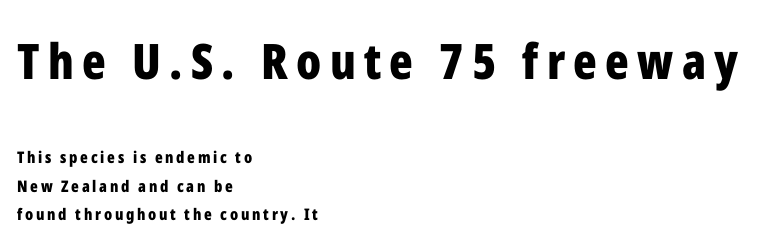
{"serif": "no", "italic": "no", "bold": "yes", "weight": "bold", "width": "condensed", "stroke_contrast": "low", "x_height": "medium", "monospaced": "no", "underline": "no", "align": "left", "line_spacing_ratio": 1.78, "larger_block": "first", "size_ratio": 3.06, "glyph_px": 49}
